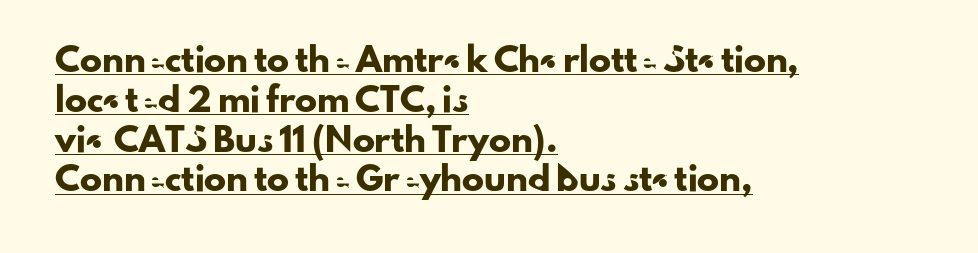
Q: Is the text italic (slanted)? A: No, it is upright.
Q: Is the text underlined? A: Yes.
Q: How is the paragraph aligned? A: Left-aligned.
Q: Is the spacing between letters normal or unusually wide? A: Normal.
